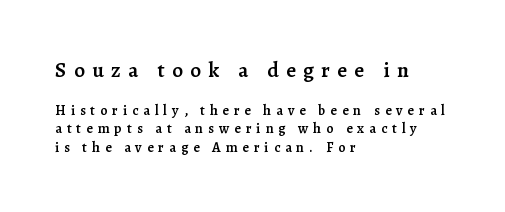
Honestly, there is no underline to notice here at all. Does the bottom block carry the larger type? No, the top block does. Typeset ragged right — the left edge is the straight one. Strokes here are thickened, but only to semibold level. Here the glyphs are tracked loosely, breaking word shapes into spaced letters.
